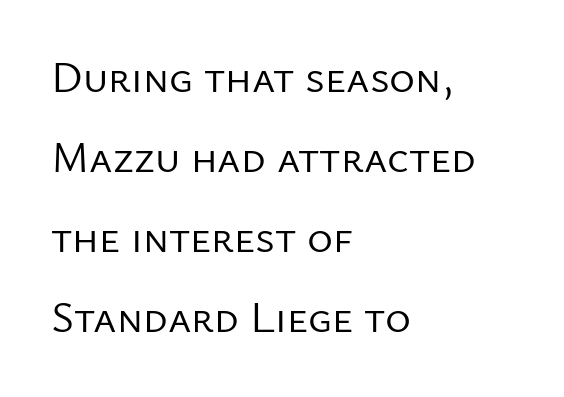
The image shows 44 px regular-weight sans-serif type, upright; set left-aligned, line spacing 1.82x, normal letter spacing, not underlined; low stroke contrast and a medium x-height.
